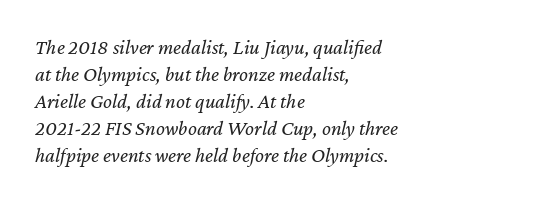
{"italic": "yes", "lean": "right", "slant_degrees": 12, "bold": "no", "underline": "no", "align": "left", "line_spacing": "normal", "line_spacing_ratio": 1.28, "letter_spacing": "normal", "letter_spacing_em": 0.0, "glyph_px": 21}
